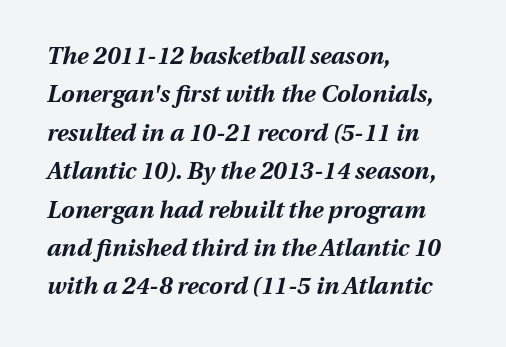
Q: Is the text bold? A: Yes.
Q: Is the text italic (slanted)? A: Yes, it leans right by about 13 degrees.
Q: Is the text underlined? A: No.
Q: How is the paragraph aligned? A: Left-aligned.
Q: Is the spacing between letters normal or unusually wide? A: Normal.
Q: Is the spacing between lines tight, normal or loose? A: Normal.
